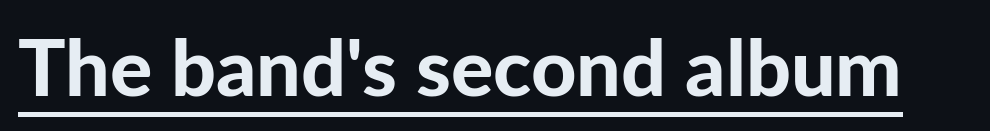
{"serif": "no", "italic": "no", "bold": "yes", "weight": "bold", "width": "normal", "stroke_contrast": "low", "x_height": "medium", "monospaced": "no", "underline": "yes", "letter_spacing": "normal", "letter_spacing_em": 0.0, "glyph_px": 79}
